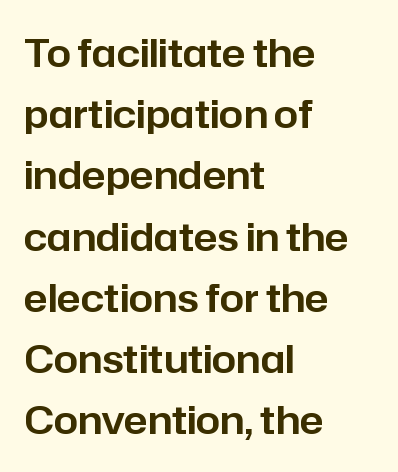
The tracking reads as untouched default to a designer's eye. Just letters on the line, the space beneath them empty. Each letter keeps its own natural width here, so spacing adapts to shape. The vertical gap from one line to the next is medium. Nothing sits at the stroke ends, so this counts as sans-serif.
